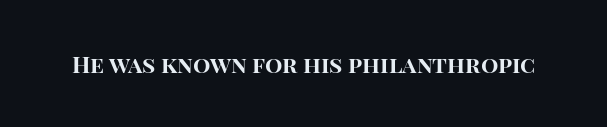
Notice how thick the strokes are: this is what a full bold looks like. In terms of letterspacing, this is plain default setting. The specimen omits any rule beneath the text block's lines. The lettering stays uniformly vertical, giving the passage a roman look.
